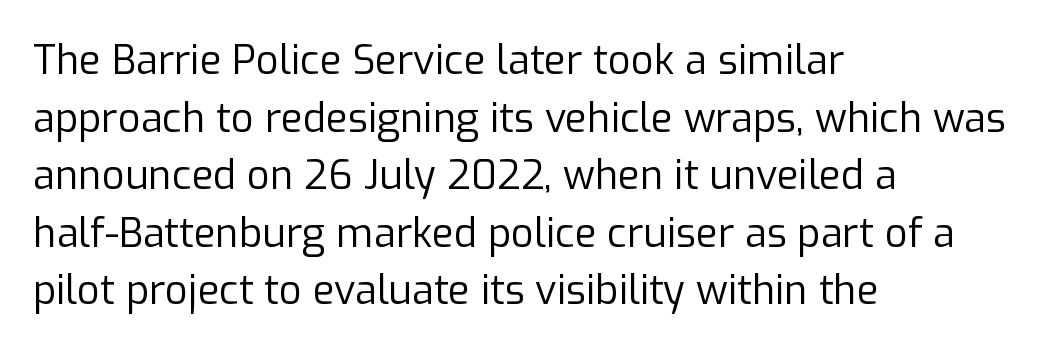
The image shows 40 px regular-weight sans-serif type, upright; set left-aligned, normal line spacing (1.44x), normal letter spacing, not underlined; low stroke contrast and a medium x-height.
